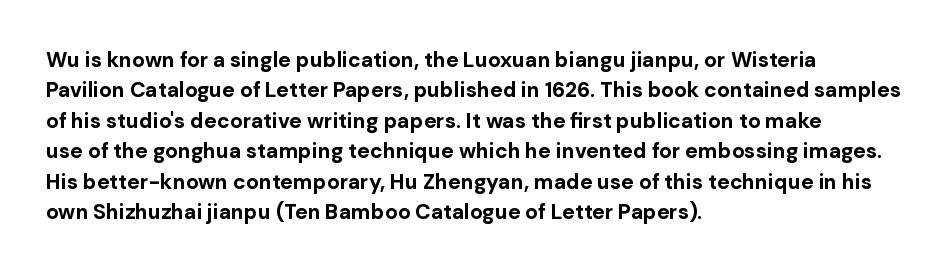
Notice how the stems are strictly vertical — no italics here. These words are printed bold, with thick strokes throughout. Leading: standard. You could call the tracking neutral — neither tight nor loose. The rendering anchors every line to the left-hand side. The words here are not underlined.
